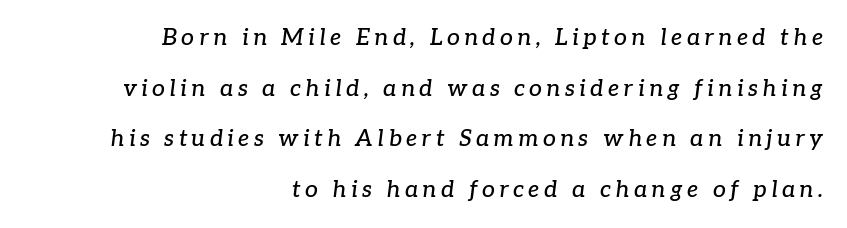
{"italic": "yes", "lean": "right", "slant_degrees": 7, "underline": "no", "align": "right", "line_spacing": "loose", "line_spacing_ratio": 2.2, "glyph_px": 23}
